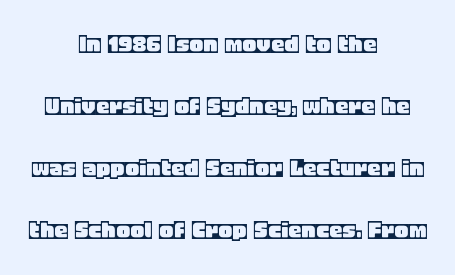
Q: Is the text italic (slanted)? A: No, it is upright.
Q: Is the text underlined? A: No.
Q: How is the paragraph aligned? A: Centered.
Q: Is the spacing between letters normal or unusually wide? A: Normal.
Q: Is the spacing between lines tight, normal or loose? A: Loose.
